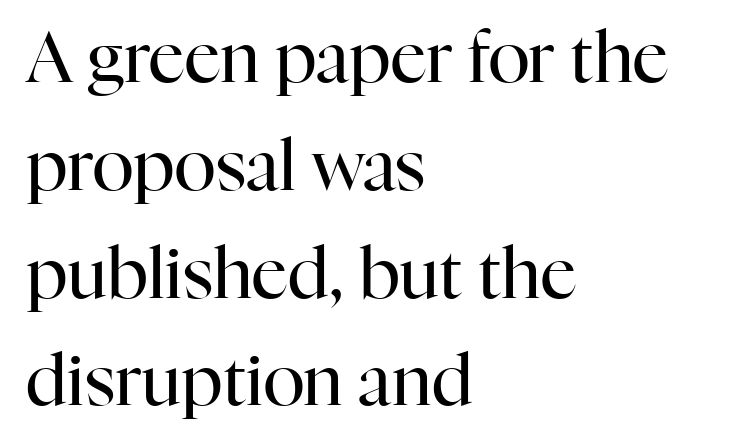
Vertical strokes here are truly vertical. What kind of face is this? One with serifs. Each letter keeps its own natural width here, so spacing adapts to shape. The text block is weighted toward the left margin, trailing off unevenly rightward. Tracking value appears to be zero — textbook default spacing.
